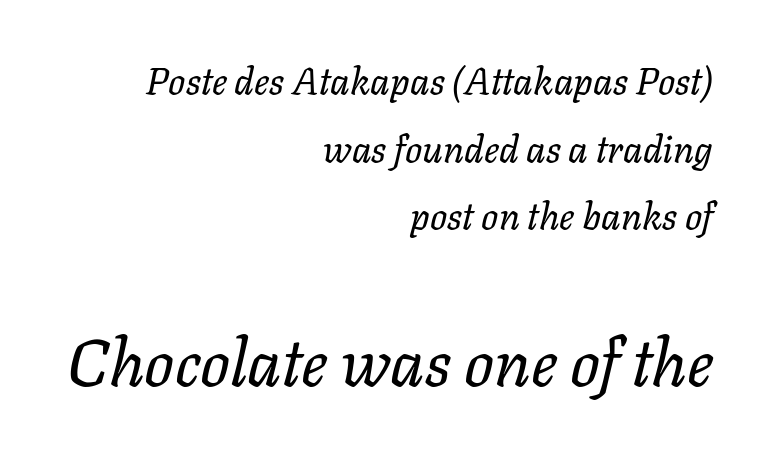
Q: Is the text bold? A: No.
Q: Is the text italic (slanted)? A: Yes, it leans right by about 11 degrees.
Q: Is the text underlined? A: No.
Q: How is the paragraph aligned? A: Right-aligned.
Q: Is the spacing between letters normal or unusually wide? A: Normal.
Q: Which block of text is set in a larger size, the first (top) or the second (bottom)? A: The second (bottom) one.
Q: Width (condensed, normal, or wide)? A: Normal.
Q: Stroke contrast? A: Low.
Q: x-height? A: Medium.
Q: Monospaced? A: No.
